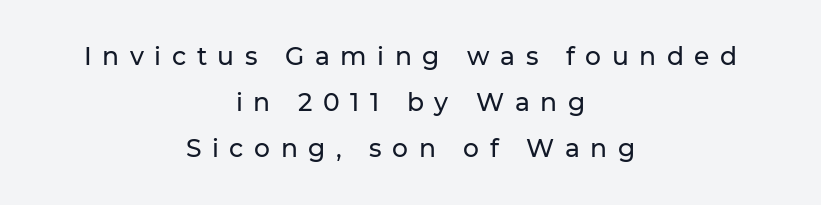
Q: Is the text italic (slanted)? A: No, it is upright.
Q: Is the text underlined? A: No.
Q: How is the paragraph aligned? A: Centered.
Q: Is the spacing between letters normal or unusually wide? A: Unusually wide.
